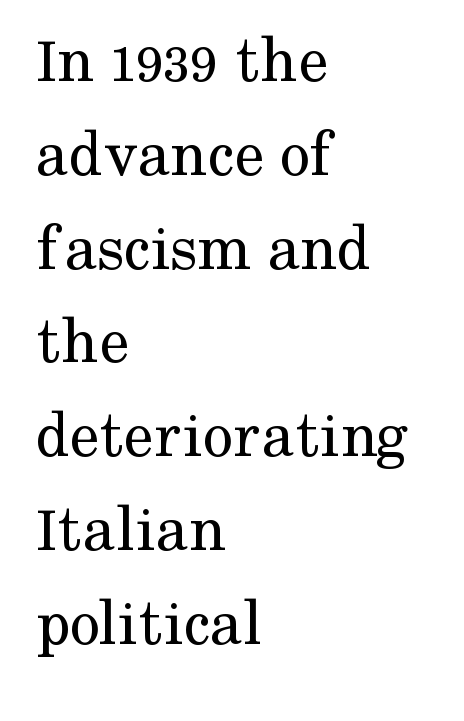
The image shows 67 px regular-weight serif type, upright; set left-aligned, normal line spacing (1.4x), normal letter spacing, not underlined; medium stroke contrast and a medium x-height.
